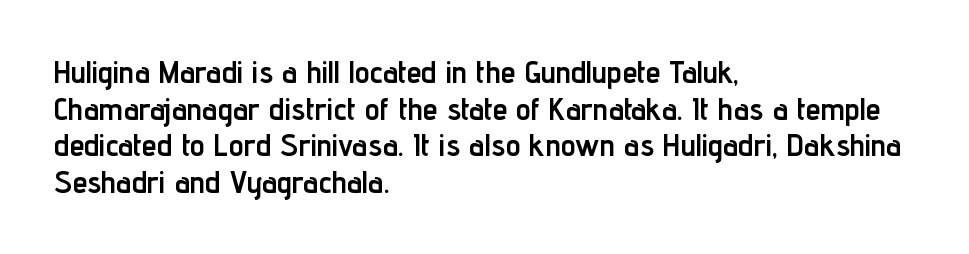
The image shows 30 px semibold, condensed sans-serif type, upright; set left-aligned, line spacing 1.22x, normal letter spacing, not underlined; low stroke contrast and a medium x-height.
